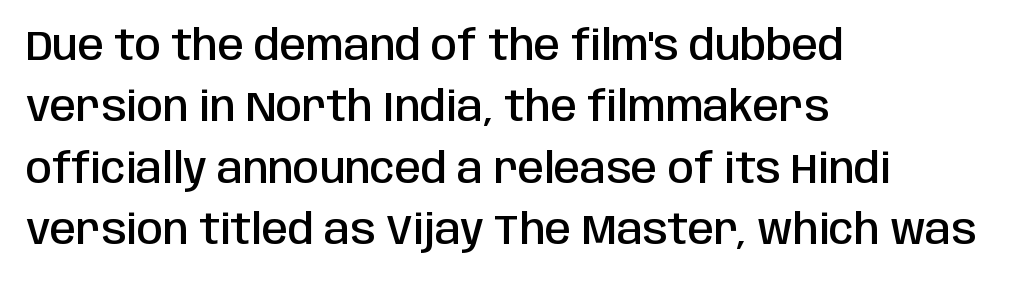
Q: Is the text bold? A: Semi-bold.
Q: Is the text italic (slanted)? A: No, it is upright.
Q: Is the typeface a serif or a sans-serif typeface? A: Sans-serif.
Q: Is the text underlined? A: No.
Q: How is the paragraph aligned? A: Left-aligned.
Q: Is the spacing between letters normal or unusually wide? A: Normal.
Q: Is the spacing between lines tight, normal or loose? A: Normal.
Q: Width (condensed, normal, or wide)? A: Condensed.
Q: Stroke contrast? A: Low.
Q: x-height? A: Large.
Q: Monospaced? A: No.
